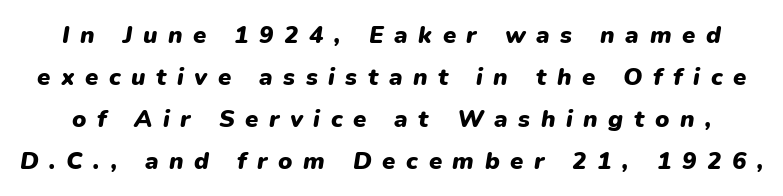
{"italic": "yes", "lean": "right", "slant_degrees": 9, "bold": "yes", "underline": "no", "line_spacing_ratio": 1.75, "letter_spacing": "wide", "letter_spacing_em": 0.44, "glyph_px": 24}
